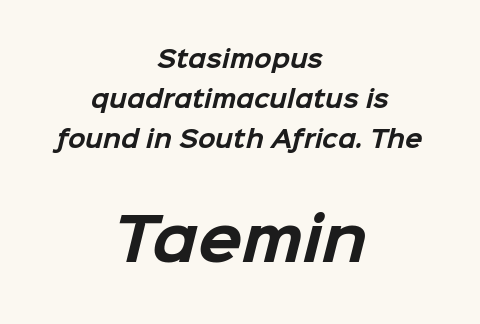
Q: Is the text bold? A: Yes.
Q: Is the typeface a serif or a sans-serif typeface? A: Sans-serif.
Q: Is the text underlined? A: No.
Q: How is the paragraph aligned? A: Centered.
Q: Is the spacing between letters normal or unusually wide? A: Normal.
Q: Which block of text is set in a larger size, the first (top) or the second (bottom)? A: The second (bottom) one.
Q: Width (condensed, normal, or wide)? A: Normal.
Q: Stroke contrast? A: Low.
Q: x-height? A: Medium.
Q: Monospaced? A: No.
